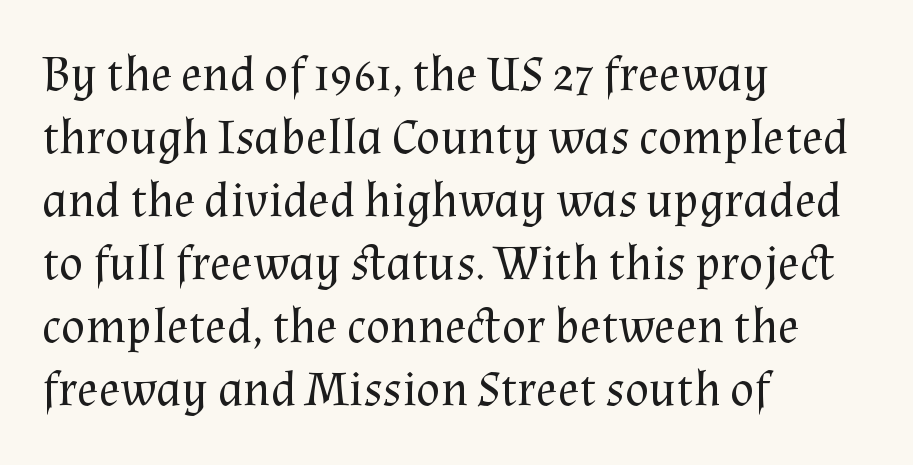
{"italic": "no", "bold": "no", "weight": "regular", "width": "normal", "stroke_contrast": "medium", "x_height": "medium", "monospaced": "no", "underline": "no", "align": "left", "line_spacing": "normal", "line_spacing_ratio": 1.26, "letter_spacing": "normal", "letter_spacing_em": 0.0, "glyph_px": 50}
